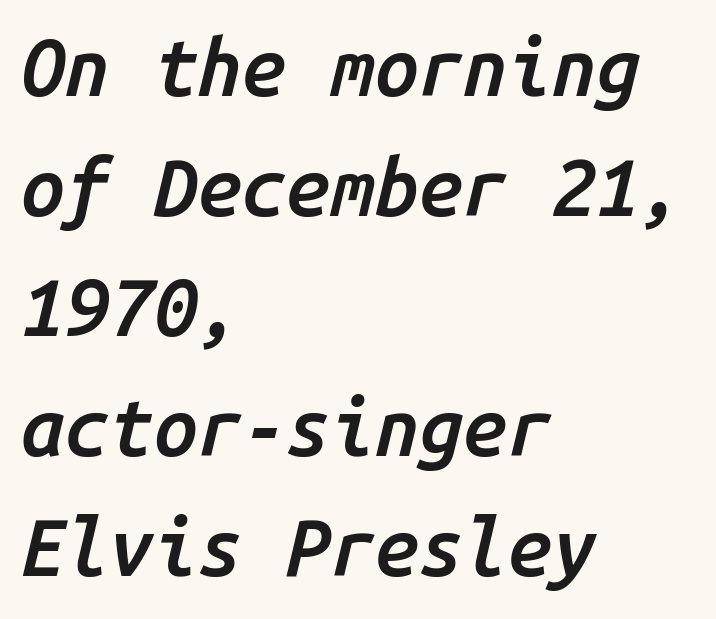
Q: Is the text bold? A: Semi-bold.
Q: Is the text italic (slanted)? A: Yes, it leans right by about 14 degrees.
Q: Is the text underlined? A: No.
Q: How is the paragraph aligned? A: Left-aligned.
Q: Is the spacing between letters normal or unusually wide? A: Normal.
Q: Is the spacing between lines tight, normal or loose? A: Normal.
Q: Width (condensed, normal, or wide)? A: Normal.
Q: Stroke contrast? A: Low.
Q: x-height? A: Medium.
Q: Monospaced? A: Yes.
